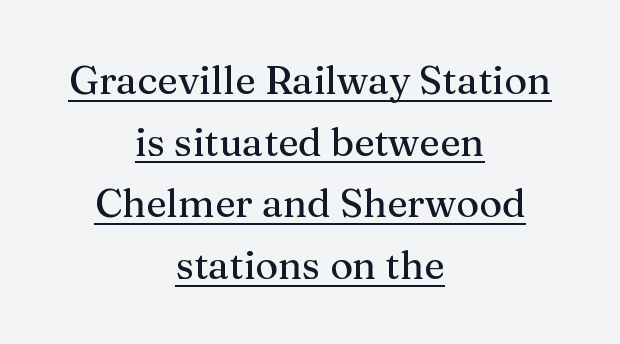
The image shows 39 px serif type, upright; set centered, normal line spacing (1.58x), normal letter spacing, underlined; medium stroke contrast and a medium x-height.
